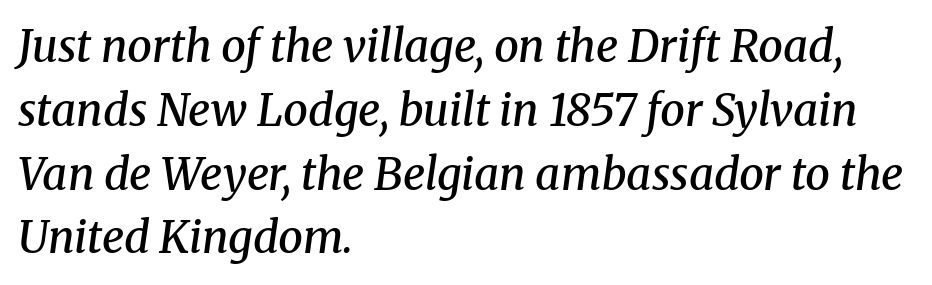
{"serif": "yes", "italic": "yes", "lean": "right", "slant_degrees": 8, "bold": "semi", "weight": "semibold", "width": "normal", "stroke_contrast": "medium", "x_height": "medium", "monospaced": "no", "underline": "no", "align": "left", "line_spacing": "normal", "line_spacing_ratio": 1.45, "letter_spacing": "normal", "letter_spacing_em": 0.0, "glyph_px": 44}
